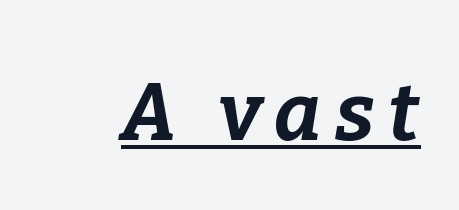
{"italic": "yes", "lean": "right", "slant_degrees": 9, "bold": "yes", "weight": "bold", "width": "normal", "stroke_contrast": "low", "x_height": "medium", "monospaced": "no", "underline": "yes", "glyph_px": 80}
